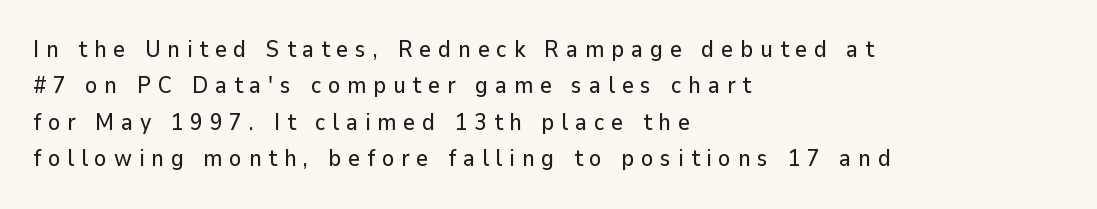
The rag falls on the right side of this text block. Does extra space separate the letters? Yes, quite a lot of it. No word sits above an underline. Evenly set lines give the paragraph a standard silhouette. A roman cut, with each character standing at attention.
